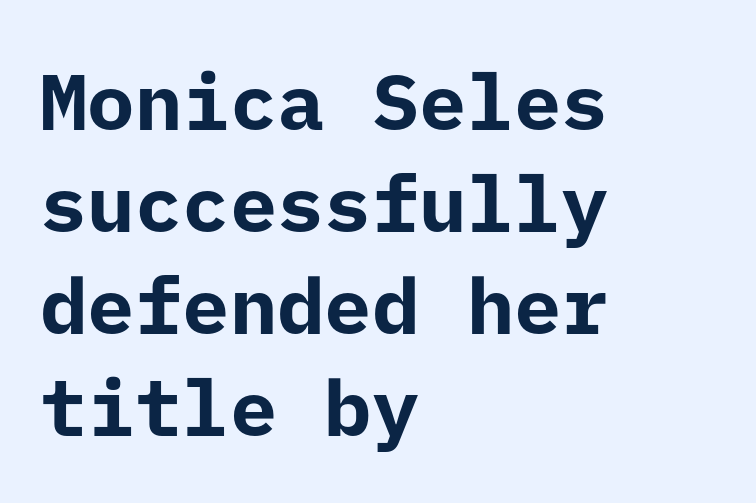
The image shows 79 px bold sans-serif type, upright; set left-aligned, normal line spacing (1.29x), normal letter spacing, not underlined; low stroke contrast and a medium x-height.
